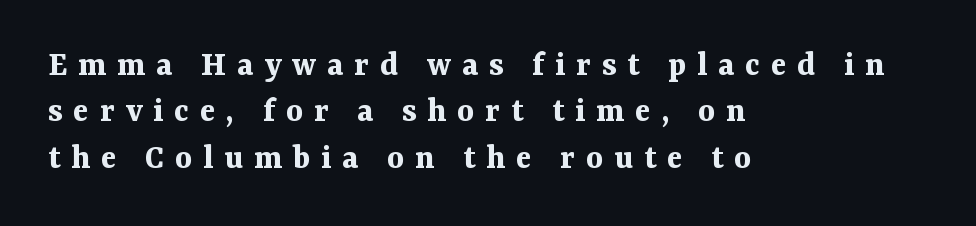
{"serif": "yes", "italic": "no", "bold": "yes", "weight": "bold", "width": "normal", "stroke_contrast": "medium", "x_height": "medium", "monospaced": "no", "underline": "no", "align": "left", "line_spacing": "normal", "line_spacing_ratio": 1.29, "letter_spacing": "wide", "letter_spacing_em": 0.3, "glyph_px": 36}
